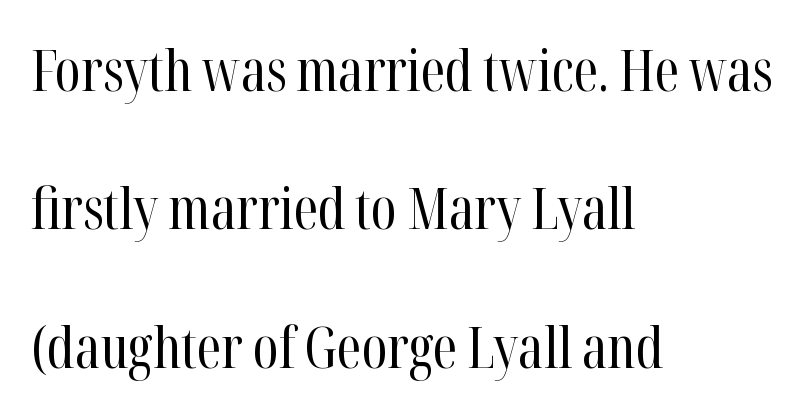
Q: Is the text bold? A: No.
Q: Is the text italic (slanted)? A: No, it is upright.
Q: Is the typeface a serif or a sans-serif typeface? A: Serif.
Q: Is the text underlined? A: No.
Q: How is the paragraph aligned? A: Left-aligned.
Q: Is the spacing between letters normal or unusually wide? A: Normal.
Q: Is the spacing between lines tight, normal or loose? A: Loose.
Q: Width (condensed, normal, or wide)? A: Condensed.
Q: Stroke contrast? A: High.
Q: x-height? A: Medium.
Q: Monospaced? A: No.
